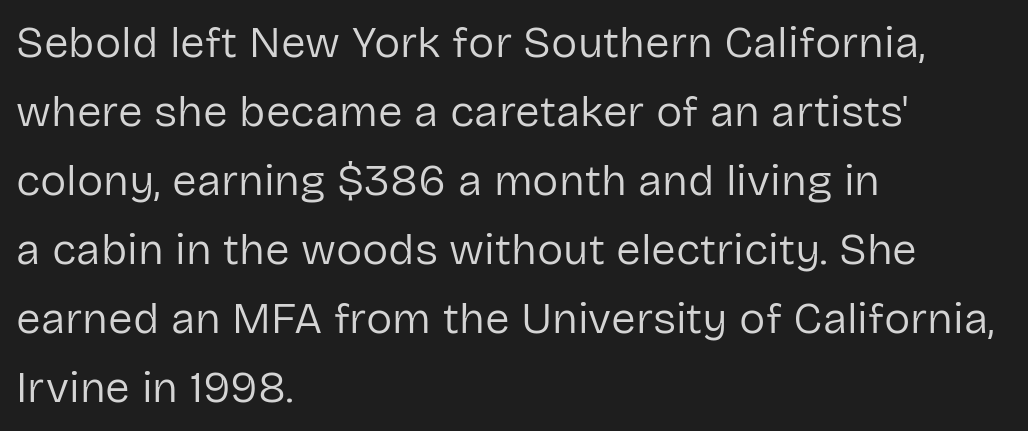
Horizontally, the lines are justified to the leading edge only. Lines of text with bare space underneath. The face looks like a standard text weight, possibly lighter. Note the varied advance widths — an 'i' is clearly narrower than an 'm'.
